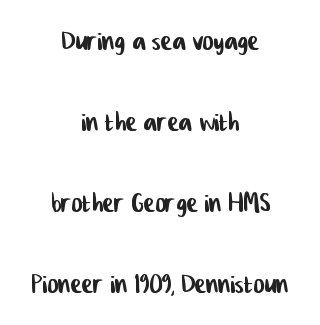
Q: Is the typeface a serif or a sans-serif typeface? A: Sans-serif.
Q: Is the text underlined? A: No.
Q: How is the paragraph aligned? A: Centered.
Q: Is the spacing between letters normal or unusually wide? A: Normal.
Q: Is the spacing between lines tight, normal or loose? A: Loose.
Q: Width (condensed, normal, or wide)? A: Condensed.
Q: Stroke contrast? A: Low.
Q: x-height? A: Medium.
Q: Monospaced? A: No.
